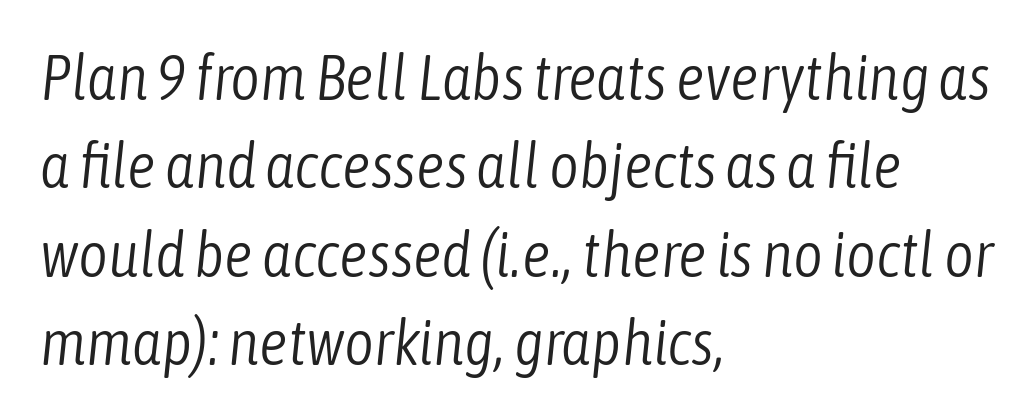
{"italic": "yes", "lean": "right", "slant_degrees": 6, "bold": "no", "weight": "light", "width": "condensed", "stroke_contrast": "low", "x_height": "medium", "monospaced": "no", "underline": "no", "align": "left", "line_spacing": "normal", "line_spacing_ratio": 1.38, "letter_spacing": "normal", "letter_spacing_em": 0.0, "glyph_px": 64}
